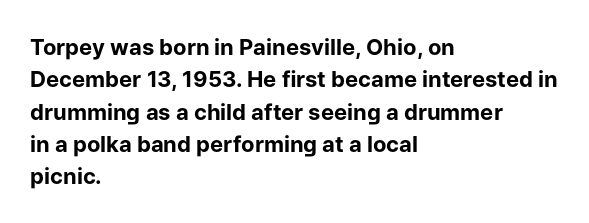
This block has exactly the height ordinary leading produces. A roman cut, with each character standing at attention. Typesetter's note: full bold, strokes at maximum text heaviness. The rendering anchors every line to the left-hand side.
